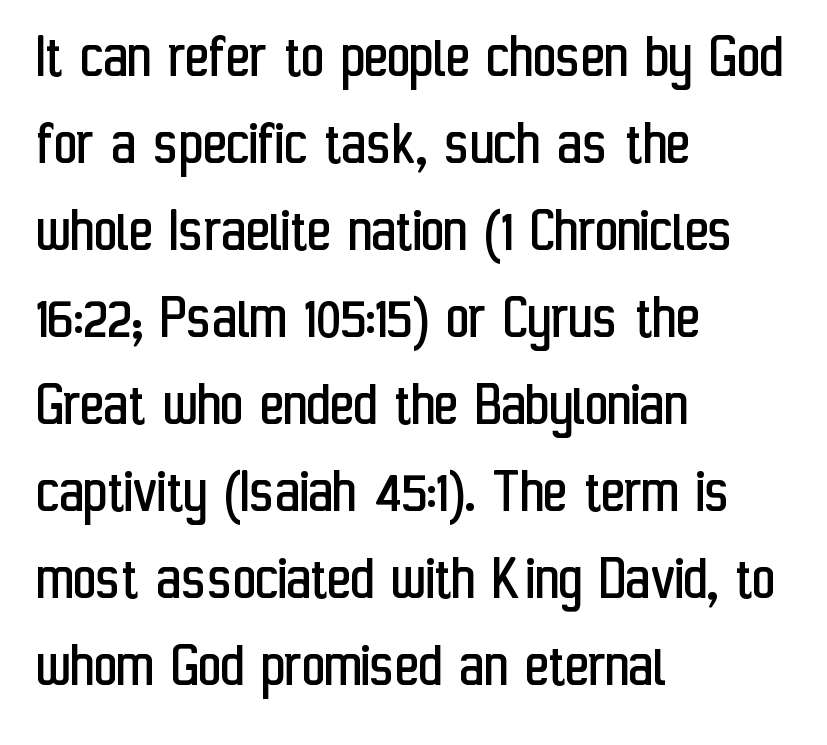
Q: Is the text bold? A: No.
Q: Is the text italic (slanted)? A: No, it is upright.
Q: Is the typeface a serif or a sans-serif typeface? A: Sans-serif.
Q: Is the text underlined? A: No.
Q: How is the paragraph aligned? A: Left-aligned.
Q: Is the spacing between letters normal or unusually wide? A: Normal.
Q: Is the spacing between lines tight, normal or loose? A: Normal.
Q: Width (condensed, normal, or wide)? A: Condensed.
Q: Stroke contrast? A: Low.
Q: x-height? A: Medium.
Q: Monospaced? A: No.
